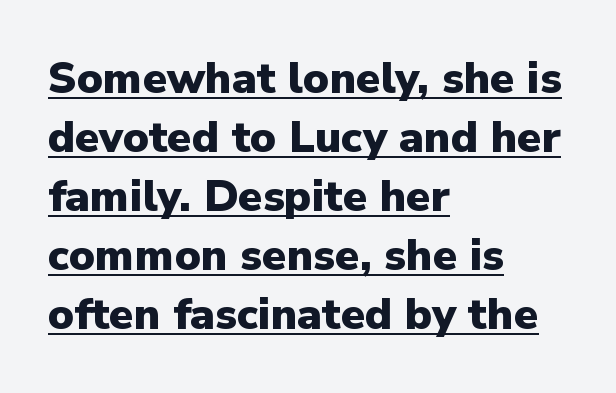
Honestly, the underline is the first thing you notice here. The horizontal fit of the characters is conventional and even. This rendering employs a face without finishing strokes, i.e., a sans-serif. These lines are set flush left with a ragged right edge. Its strokes are broad and dark, the hallmark of bold type. This sample has the flowing, uneven cadence of proportional lettering.
